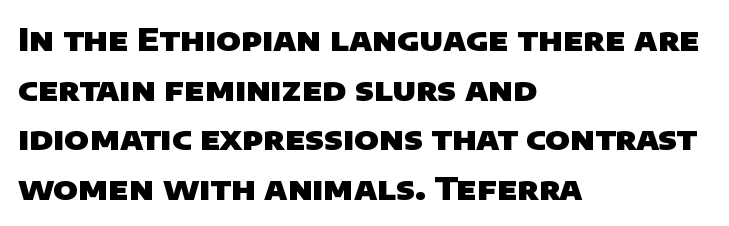
{"serif": "no", "bold": "yes", "weight": "heavy", "width": "normal", "stroke_contrast": "low", "x_height": "large", "monospaced": "no", "underline": "no", "align": "left", "line_spacing": "normal", "line_spacing_ratio": 1.55, "letter_spacing": "normal", "letter_spacing_em": 0.0, "glyph_px": 32}
